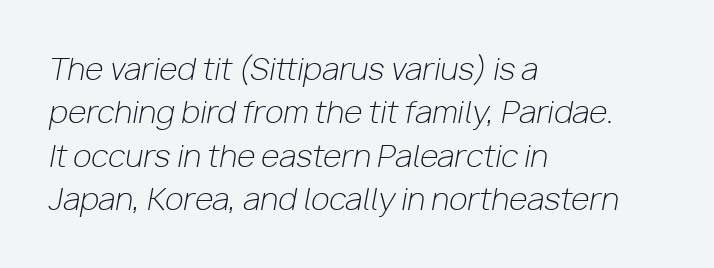
{"italic": "yes", "lean": "right", "slant_degrees": 10, "bold": "no", "weight": "light", "width": "normal", "stroke_contrast": "low", "x_height": "medium", "monospaced": "no", "underline": "no", "align": "left", "line_spacing": "normal", "line_spacing_ratio": 1.45, "letter_spacing": "normal", "letter_spacing_em": 0.0, "glyph_px": 30}
